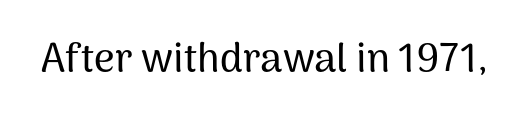
The image shows 40 px sans-serif type, upright; set normal letter spacing, not underlined; medium stroke contrast and a medium x-height.
